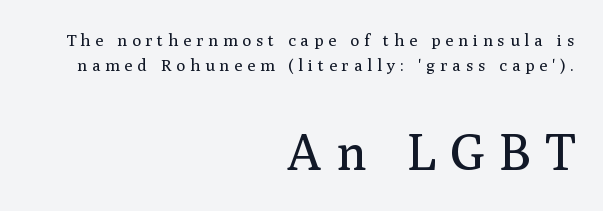
Each row of text sits above clean, open space. Look at the glyph heights: the lower group is clearly the bigger setting. The face used here is proportionally spaced, like ordinary book or web type. Tall strokes in this sample are plumb rather than angled. Is there much room between lines? A standard amount, neither cramped nor airy.
